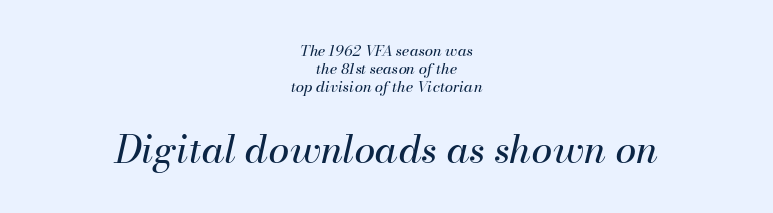
Q: Is the text bold? A: No.
Q: Is the text italic (slanted)? A: Yes, it leans right by about 13 degrees.
Q: Is the text underlined? A: No.
Q: How is the paragraph aligned? A: Centered.
Q: Is the spacing between letters normal or unusually wide? A: Normal.
Q: Which block of text is set in a larger size, the first (top) or the second (bottom)? A: The second (bottom) one.
Q: Width (condensed, normal, or wide)? A: Normal.
Q: Stroke contrast? A: Medium.
Q: x-height? A: Small.
Q: Monospaced? A: No.
